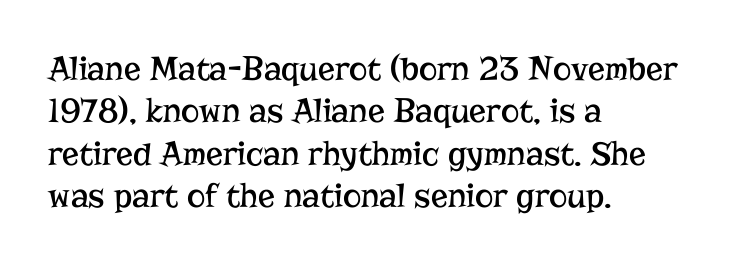
A typesetter would call this proportional, since set widths differ per character. The strokes carry an ordinary text weight at most. Descender tails drop into unmarked territory. The specimen reads as upright at a glance.
